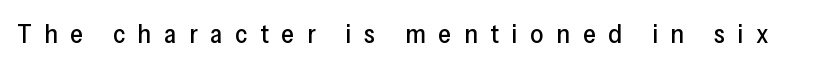
The image shows 26 px text type, upright; set unusually wide letter spacing (+0.49 em), not underlined.
